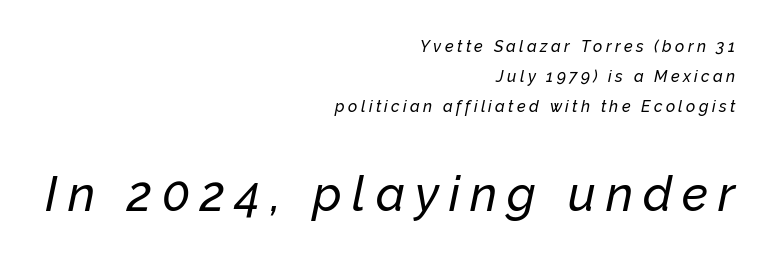
The image shows 48 px text type, italic (leaning right); set right-aligned, line spacing 1.88x, unusually wide letter spacing (+0.21 em), not underlined; the second (bottom) block is 3.0x larger; low stroke contrast and a medium x-height.
